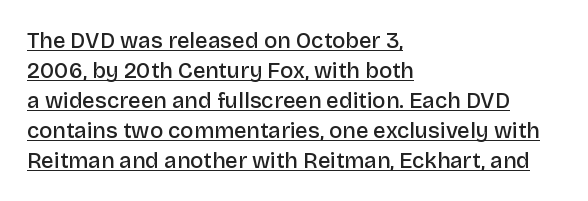
The image shows 22 px text type, upright; set left-aligned, normal line spacing (1.36x), normal letter spacing, underlined.
